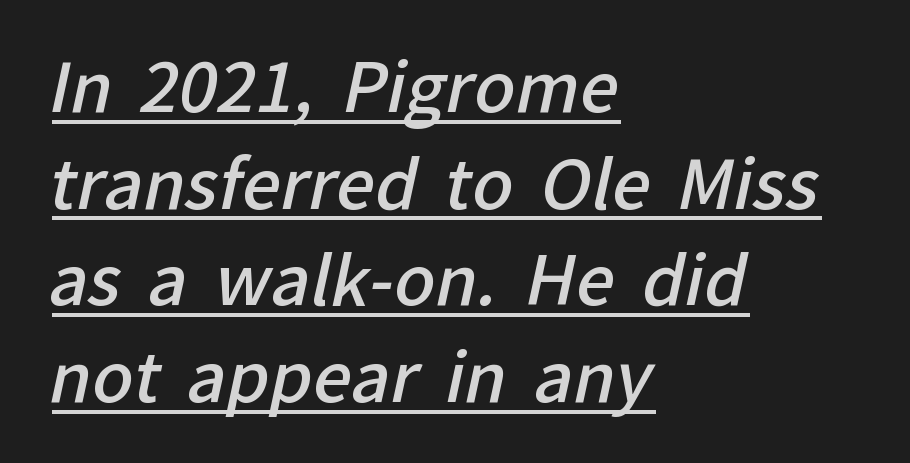
The letterforms sit shoulder to shoulder at normal distance. The typesetter chose a ragged-right arrangement here. A typographer would call this underscored text. Typographically, this falls in the sans-serif category. Students, this is semibold: more ink than regular, less than bold. This sample has the flowing, uneven cadence of proportional lettering.
